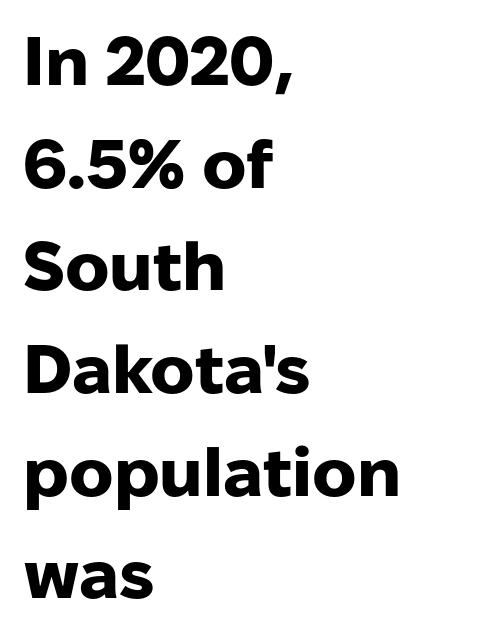
{"serif": "no", "italic": "no", "bold": "yes", "weight": "heavy", "width": "normal", "stroke_contrast": "low", "x_height": "medium", "monospaced": "no", "underline": "no", "align": "left", "line_spacing": "normal", "line_spacing_ratio": 1.51, "letter_spacing": "normal", "letter_spacing_em": 0.0, "glyph_px": 68}
